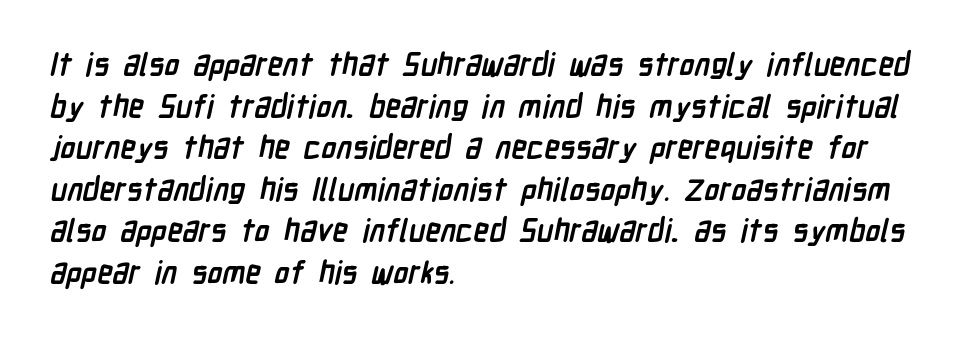
The image shows 31 px semibold, condensed sans-serif type; set left-aligned, normal line spacing (1.34x), normal letter spacing, not underlined; low stroke contrast and a medium x-height.
